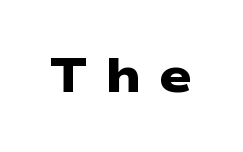
{"serif": "no", "bold": "yes", "weight": "heavy", "width": "wide", "stroke_contrast": "low", "x_height": "medium", "monospaced": "no", "underline": "no", "letter_spacing": "wide", "letter_spacing_em": 0.35, "glyph_px": 49}
